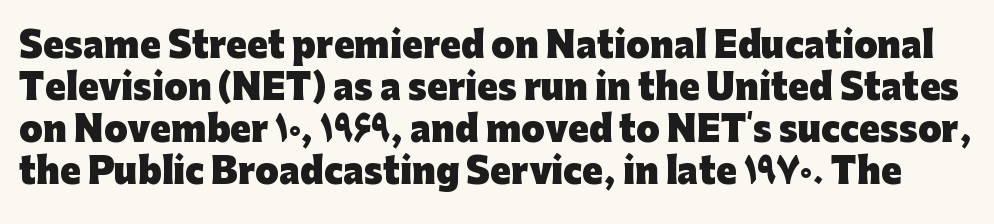
This is sans-serif lettering, the kind often seen on screens and signage. Any mark beneath the type? The region is blank. Note the varied advance widths — an 'i' is clearly narrower than an 'm'. Default kerning and tracking; the words read as compact shapes. The face used here has the dense, thick strokes of a bold.
